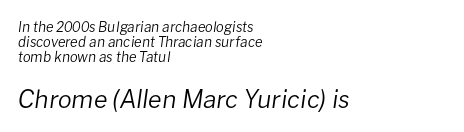
The image shows 25 px text type, italic (leaning right); set left-aligned, tight line spacing (1.07x), normal letter spacing, not underlined; the second (bottom) block is 1.79x larger.
